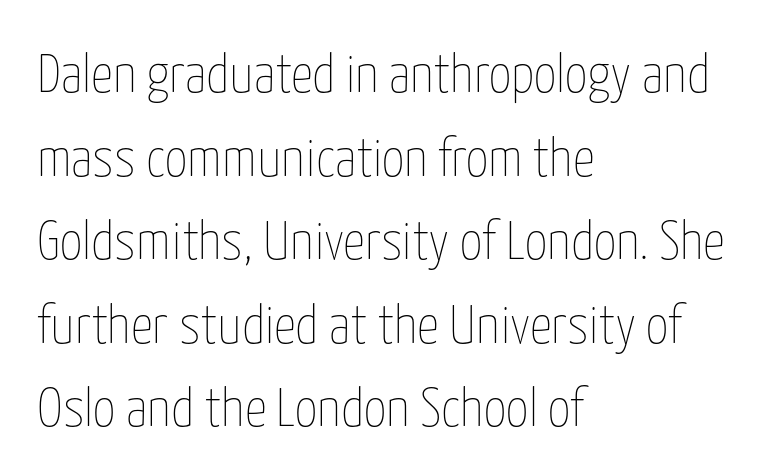
A classic flush-left, rag-right setting is used for this passage. Posture: upright roman. This rendering leaves character spacing at its baseline value. Looks like regular typesetting: each glyph gets only the width it needs.
